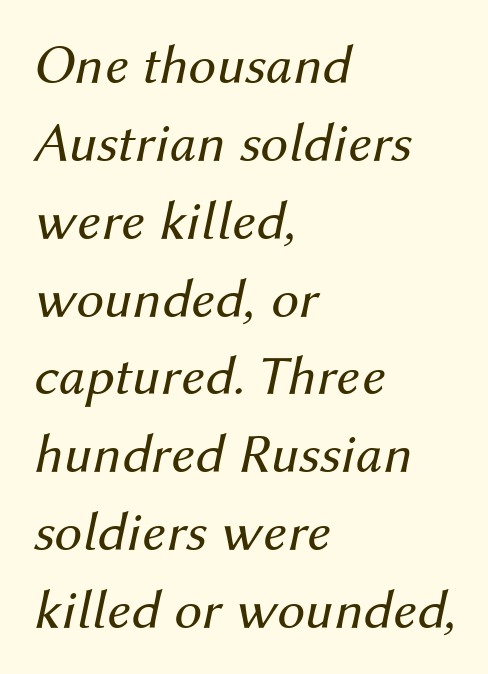
Students, note that the glyphs here touch the page at normal intervals. The lines are quadded left. Varying glyph widths throughout — classic text-font behaviour. The words here are not underlined. A normal amount of white space separates one row of letters from the next. These lines were composed using italics.
